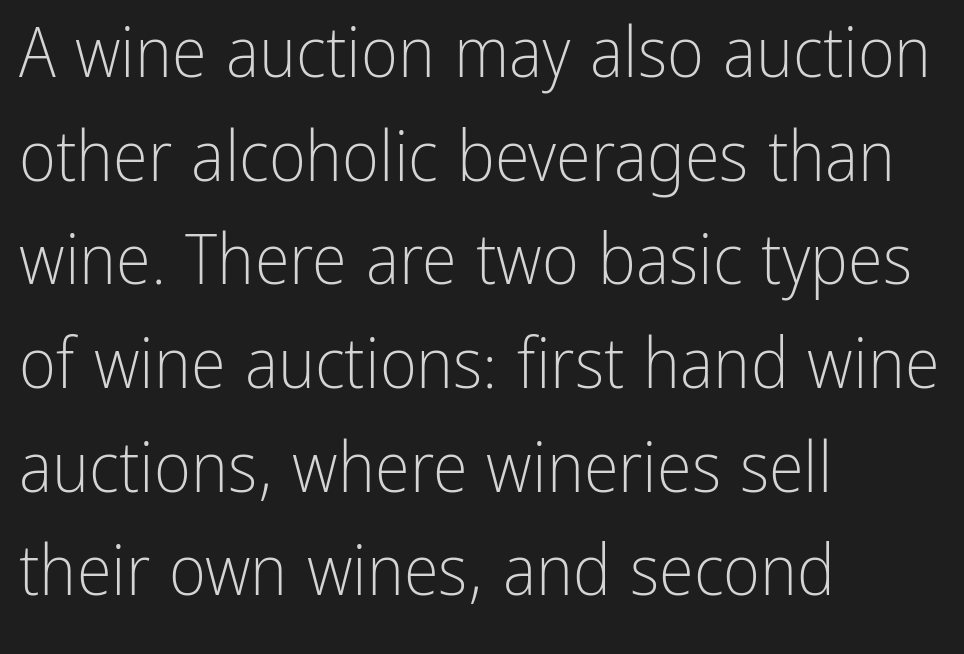
Q: Is the text bold? A: No.
Q: Is the text italic (slanted)? A: No, it is upright.
Q: Is the typeface a serif or a sans-serif typeface? A: Sans-serif.
Q: Is the text underlined? A: No.
Q: How is the paragraph aligned? A: Left-aligned.
Q: Is the spacing between letters normal or unusually wide? A: Normal.
Q: Is the spacing between lines tight, normal or loose? A: Normal.
Q: Width (condensed, normal, or wide)? A: Condensed.
Q: Stroke contrast? A: Low.
Q: x-height? A: Medium.
Q: Monospaced? A: No.
